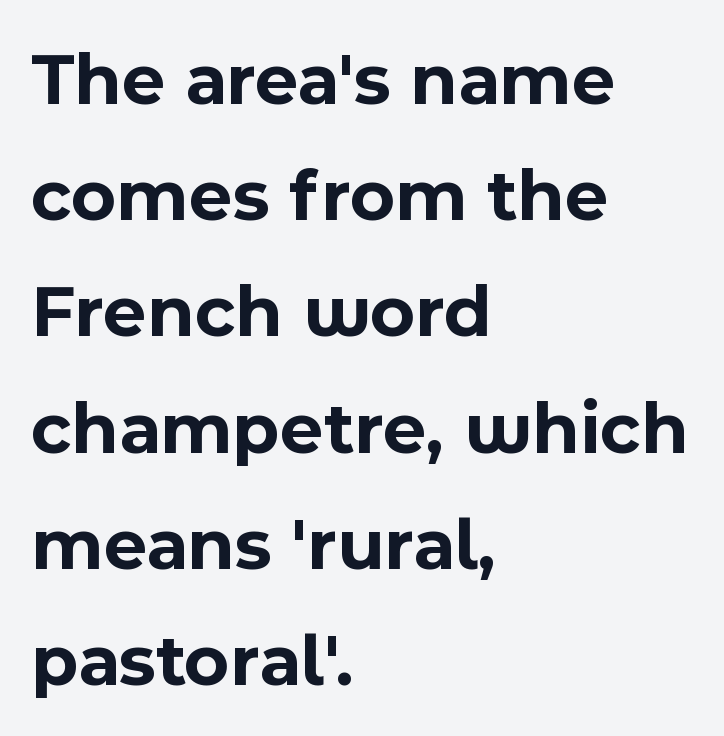
Q: Is the text bold? A: Yes.
Q: Is the text italic (slanted)? A: No, it is upright.
Q: Is the typeface a serif or a sans-serif typeface? A: Sans-serif.
Q: Is the text underlined? A: No.
Q: How is the paragraph aligned? A: Left-aligned.
Q: Is the spacing between letters normal or unusually wide? A: Normal.
Q: Is the spacing between lines tight, normal or loose? A: Normal.
Q: Width (condensed, normal, or wide)? A: Normal.
Q: x-height? A: Medium.
Q: Monospaced? A: No.
